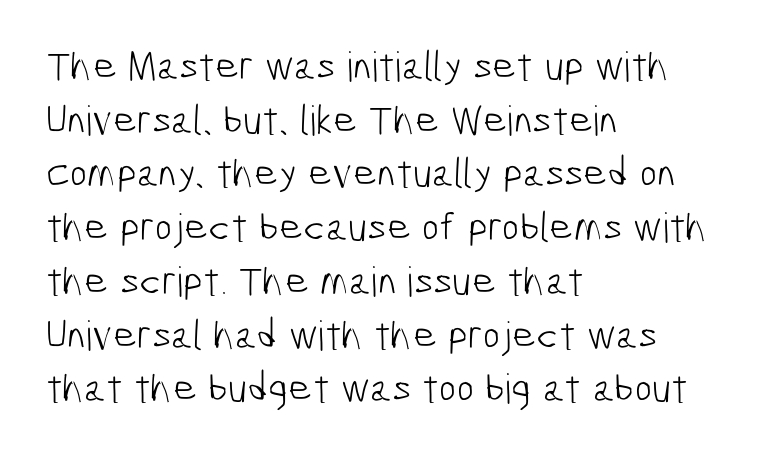
{"serif": "no", "bold": "no", "weight": "light", "width": "condensed", "stroke_contrast": "low", "x_height": "medium", "monospaced": "no", "underline": "no", "align": "left", "line_spacing": "normal", "line_spacing_ratio": 1.31, "letter_spacing": "normal", "letter_spacing_em": 0.0, "glyph_px": 41}
